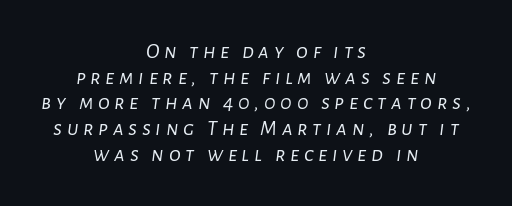
{"italic": "yes", "lean": "right", "slant_degrees": 7, "bold": "no", "underline": "no", "align": "center", "line_spacing_ratio": 1.17, "letter_spacing": "wide", "letter_spacing_em": 0.21, "glyph_px": 22}
